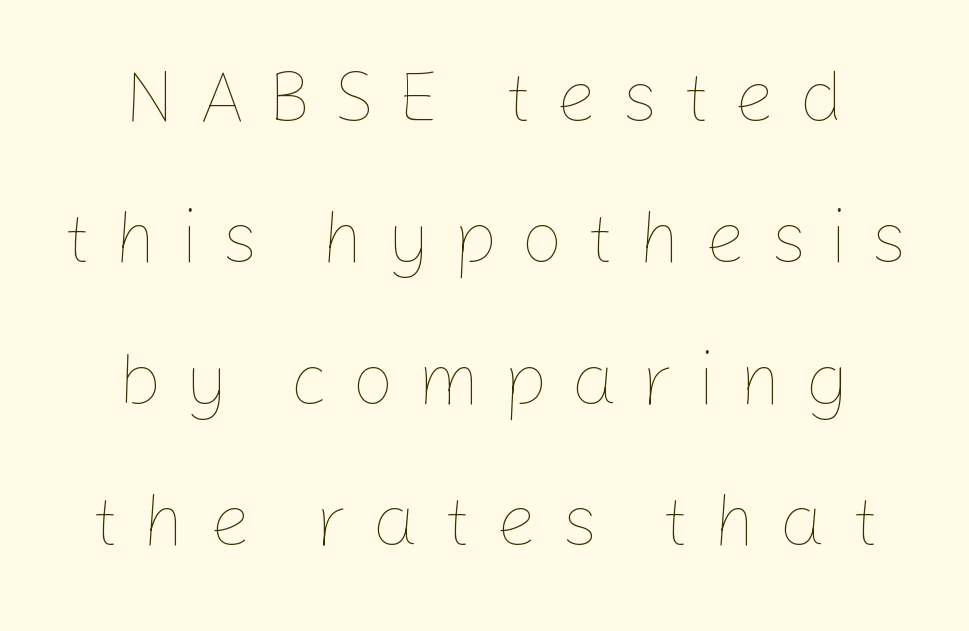
{"italic": "no", "bold": "no", "weight": "thin", "width": "normal", "stroke_contrast": "low", "x_height": "medium", "monospaced": "no", "underline": "no", "align": "center", "line_spacing": "loose", "line_spacing_ratio": 1.91, "letter_spacing": "wide", "letter_spacing_em": 0.31, "glyph_px": 74}
